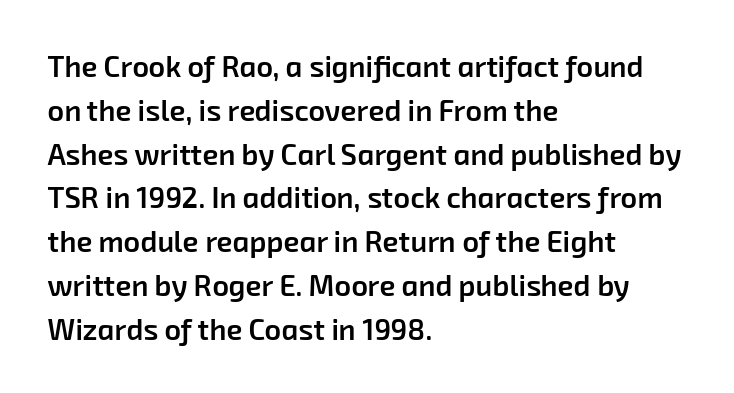
The image shows 29 px semibold sans-serif type; set left-aligned, normal line spacing (1.51x), normal letter spacing, not underlined; low stroke contrast and a medium x-height.
